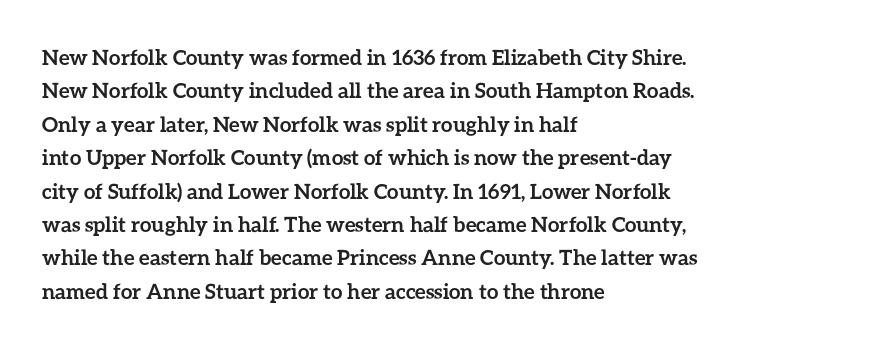
Q: Is the text bold? A: Yes.
Q: Is the text italic (slanted)? A: No, it is upright.
Q: Is the text underlined? A: No.
Q: How is the paragraph aligned? A: Left-aligned.
Q: Is the spacing between letters normal or unusually wide? A: Normal.
Q: Is the spacing between lines tight, normal or loose? A: Normal.
